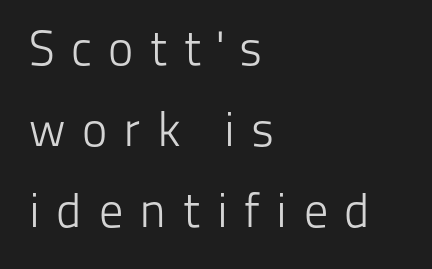
The letters stand straight up with perfectly vertical stems. Beneath every word, the page is bare. The font is comparable to plain body text, perhaps lighter. Every row of glyphs begins at an identical x-position on the left. Does the type have serifs? No, each stem ends abruptly. Interline gaps are of average width in this sample.
